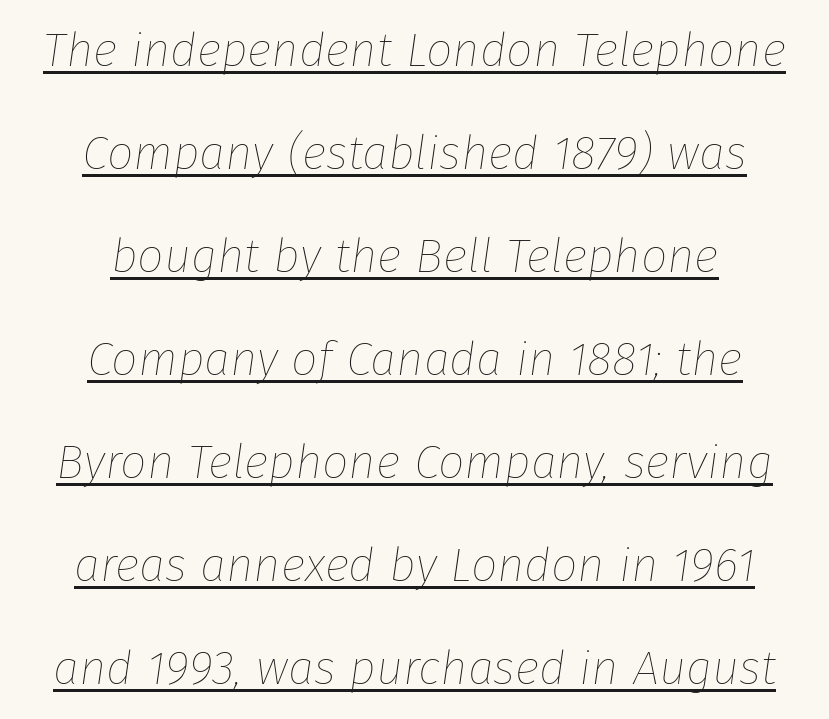
Q: Is the text bold? A: No.
Q: Is the text italic (slanted)? A: Yes, it leans right by about 8 degrees.
Q: Is the text underlined? A: Yes.
Q: How is the paragraph aligned? A: Centered.
Q: Is the spacing between letters normal or unusually wide? A: Normal.
Q: Is the spacing between lines tight, normal or loose? A: Loose.
Q: Width (condensed, normal, or wide)? A: Normal.
Q: Stroke contrast? A: Low.
Q: x-height? A: Medium.
Q: Monospaced? A: No.
